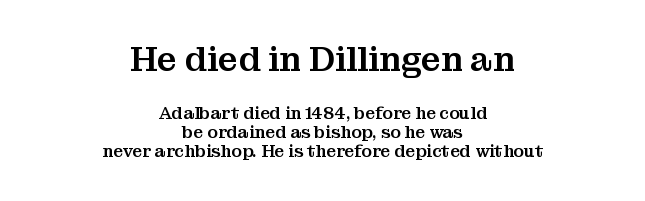
Has an underline been added? It has not. Does the bottom block carry the larger type? No, the top block does. Vertical strokes here are truly vertical. The typesetter chose a symmetrical, centered arrangement here. This sample has the flowing, uneven cadence of proportional lettering.
